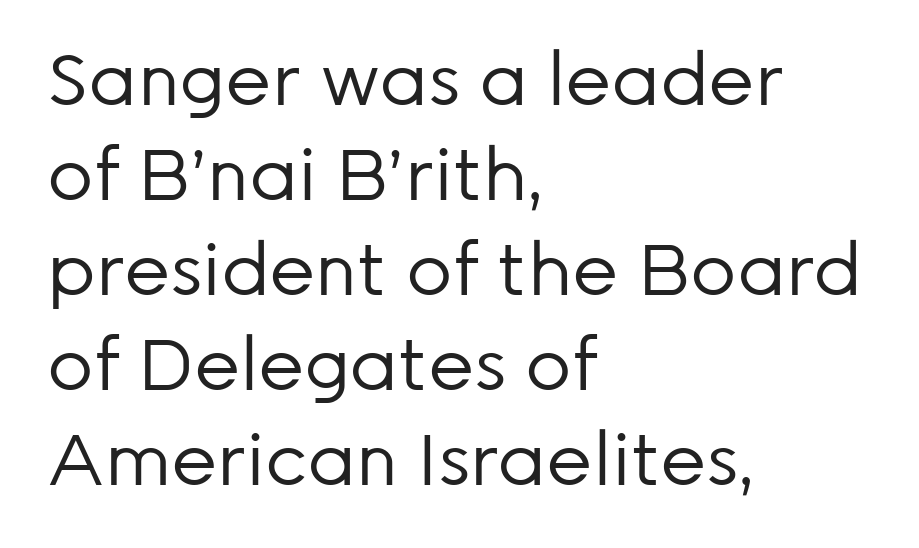
{"serif": "no", "italic": "no", "bold": "no", "weight": "regular", "width": "normal", "stroke_contrast": "low", "x_height": "medium", "monospaced": "no", "underline": "no", "align": "left", "line_spacing": "normal", "line_spacing_ratio": 1.32, "letter_spacing": "normal", "letter_spacing_em": 0.0, "glyph_px": 72}
